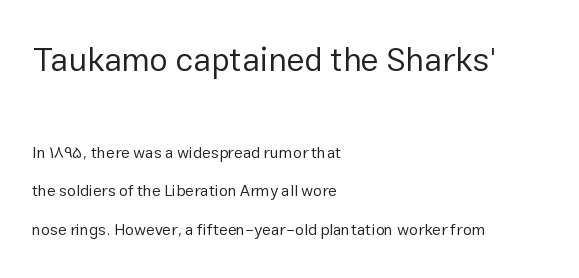
The image shows 33 px regular-weight sans-serif type, upright; set left-aligned, loose line spacing (2.43x), normal letter spacing, not underlined; the first (top) block is 2.06x larger; low stroke contrast and a medium x-height.
